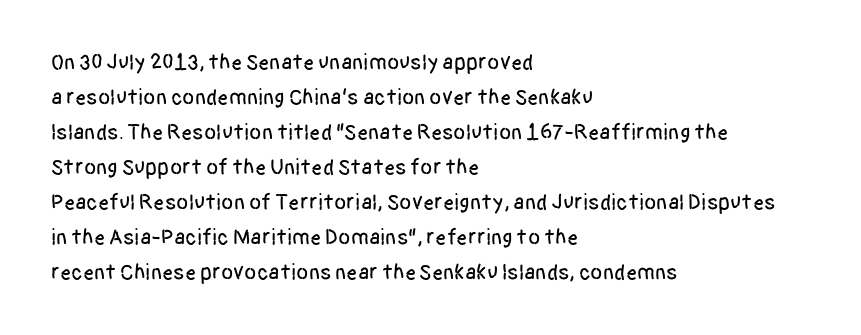
The vertical gap from one line to the next is medium. In terms of posture, this sample is upright. The ragged edge is on the right, which tells us the setting is flush left. Look at the tracking — it's just the regular setting, nothing added. Only glyphs here, with clear space below each row.
